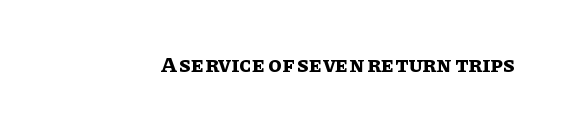
{"italic": "no", "bold": "yes", "underline": "no", "letter_spacing": "normal", "letter_spacing_em": 0.0, "glyph_px": 22}
